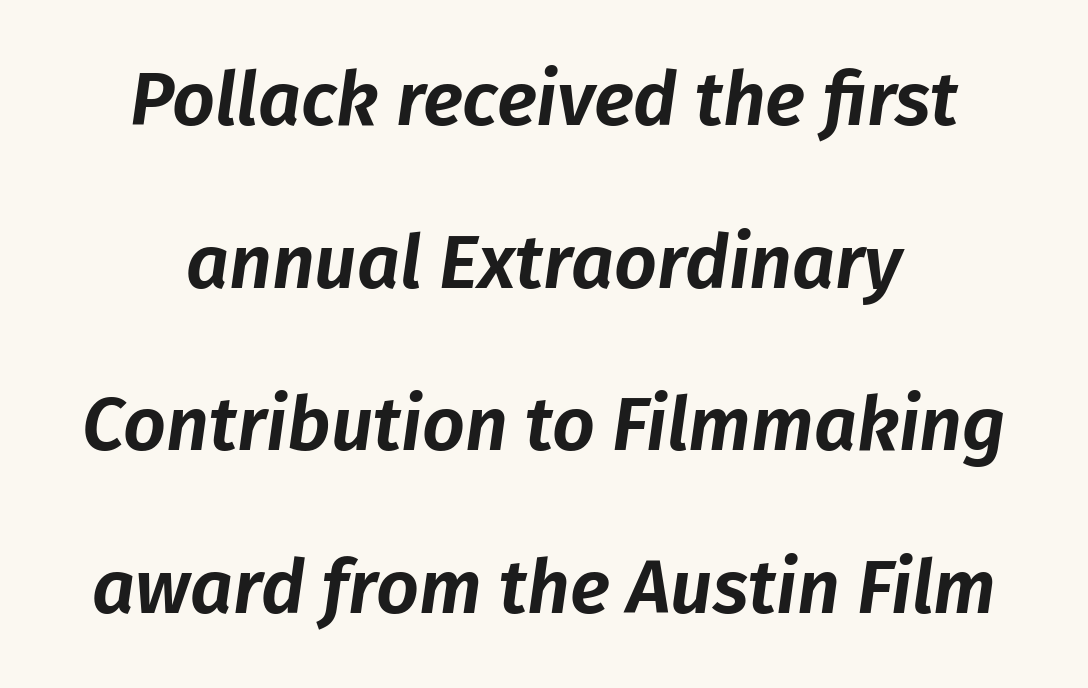
Q: Is the text italic (slanted)? A: Yes, it leans right by about 8 degrees.
Q: Is the text underlined? A: No.
Q: How is the paragraph aligned? A: Centered.
Q: Is the spacing between letters normal or unusually wide? A: Normal.
Q: Is the spacing between lines tight, normal or loose? A: Loose.
Q: Width (condensed, normal, or wide)? A: Normal.
Q: Stroke contrast? A: Low.
Q: x-height? A: Medium.
Q: Monospaced? A: No.
